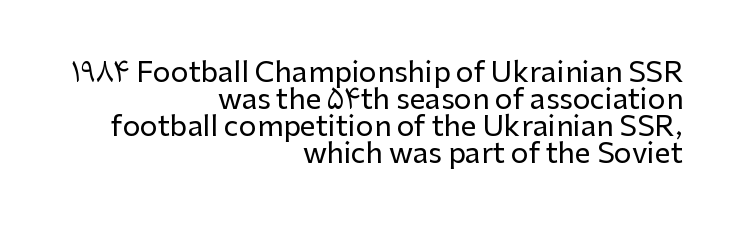
The image shows 28 px sans-serif type, upright; set right-aligned, tight line spacing (0.96x), normal letter spacing, not underlined; low stroke contrast and a medium x-height.
